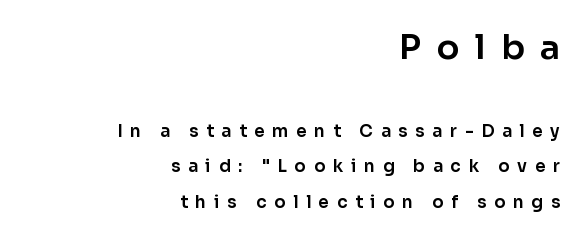
Q: Is the text italic (slanted)? A: No, it is upright.
Q: Is the typeface a serif or a sans-serif typeface? A: Sans-serif.
Q: Is the text underlined? A: No.
Q: How is the paragraph aligned? A: Right-aligned.
Q: Is the spacing between letters normal or unusually wide? A: Unusually wide.
Q: Is the spacing between lines tight, normal or loose? A: Loose.
Q: Which block of text is set in a larger size, the first (top) or the second (bottom)? A: The first (top) one.
Q: Width (condensed, normal, or wide)? A: Normal.
Q: Stroke contrast? A: Low.
Q: x-height? A: Medium.
Q: Monospaced? A: No.
